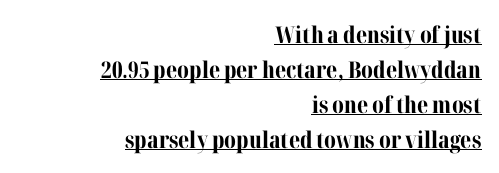
Each new line begins a customary step beneath the previous one. Default kerning and tracking; the words read as compact shapes. The paragraph shown leans on its right margin. The letters are bold, with thick, heavy strokes. Notice how a bar underscores the lettering throughout.
